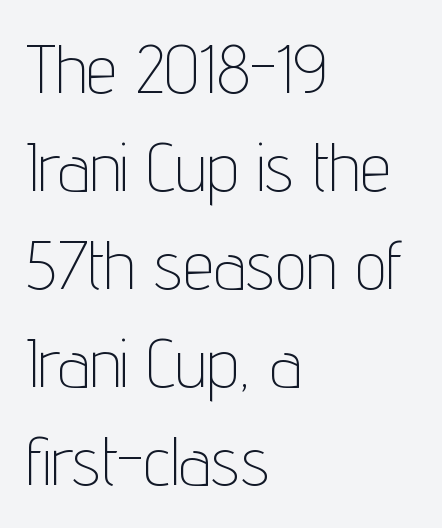
{"serif": "no", "italic": "no", "bold": "no", "weight": "thin", "width": "condensed", "stroke_contrast": "low", "x_height": "medium", "monospaced": "no", "underline": "no", "align": "left", "line_spacing": "normal", "line_spacing_ratio": 1.42, "letter_spacing": "normal", "letter_spacing_em": 0.0, "glyph_px": 69}
